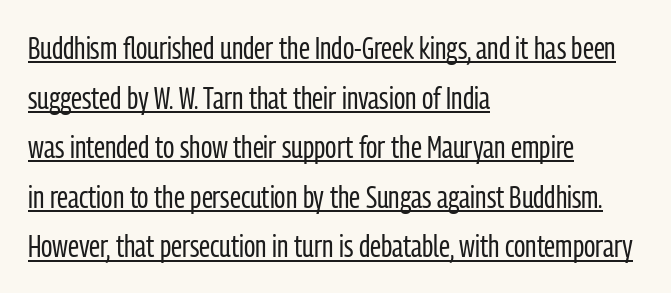
{"serif": "no", "italic": "no", "bold": "no", "weight": "regular", "width": "condensed", "stroke_contrast": "low", "x_height": "medium", "monospaced": "no", "underline": "yes", "align": "left", "line_spacing": "normal", "line_spacing_ratio": 1.6, "letter_spacing": "normal", "letter_spacing_em": 0.0, "glyph_px": 31}
